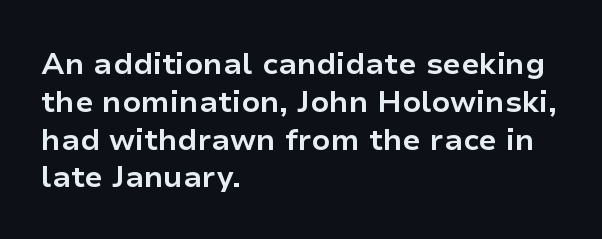
Q: Is the text bold? A: Yes.
Q: Is the text italic (slanted)? A: No, it is upright.
Q: Is the typeface a serif or a sans-serif typeface? A: Sans-serif.
Q: Is the text underlined? A: No.
Q: How is the paragraph aligned? A: Left-aligned.
Q: Is the spacing between letters normal or unusually wide? A: Normal.
Q: Is the spacing between lines tight, normal or loose? A: Normal.
Q: Width (condensed, normal, or wide)? A: Normal.
Q: Stroke contrast? A: Low.
Q: x-height? A: Medium.
Q: Monospaced? A: No.
